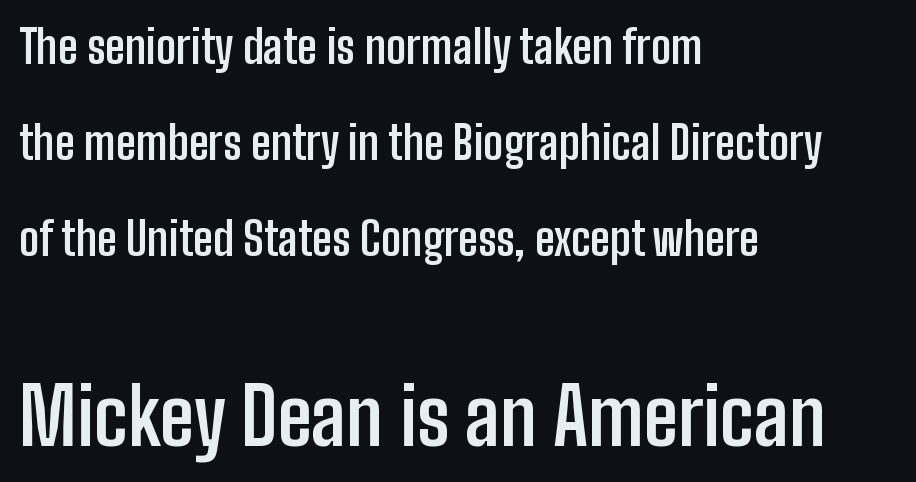
Only glyphs here, with clear space below each row. Of the two passages, the one underneath uses the larger point size. Letterform terminals end flat and unadorned throughout the passage. Short and long lines alike share a common starting point at left.
